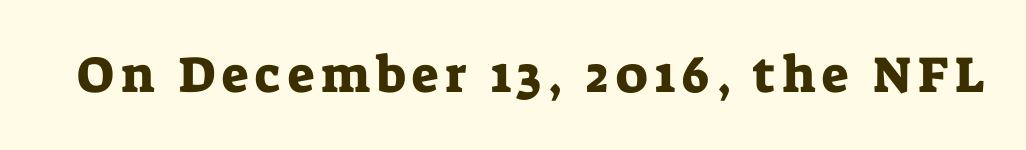
{"serif": "yes", "italic": "no", "width": "normal", "stroke_contrast": "low", "x_height": "medium", "monospaced": "no", "underline": "no", "glyph_px": 51}
